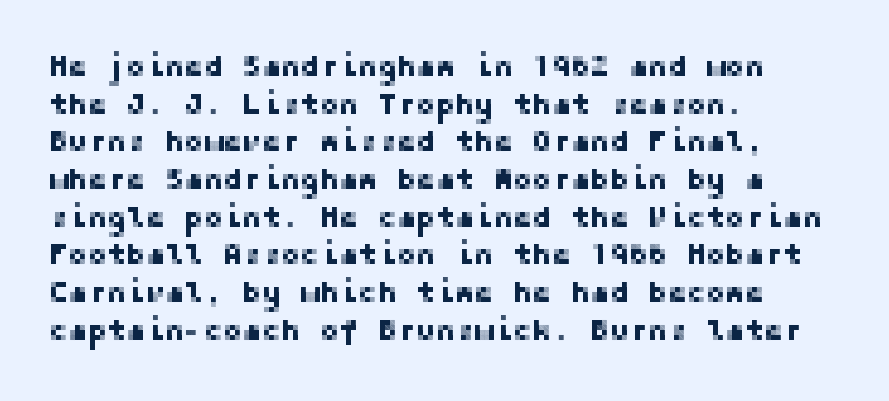
{"serif": "no", "italic": "no", "width": "normal", "stroke_contrast": "low", "x_height": "medium", "underline": "no", "align": "left", "line_spacing": "normal", "line_spacing_ratio": 1.3, "letter_spacing": "normal", "letter_spacing_em": 0.0, "glyph_px": 29}
